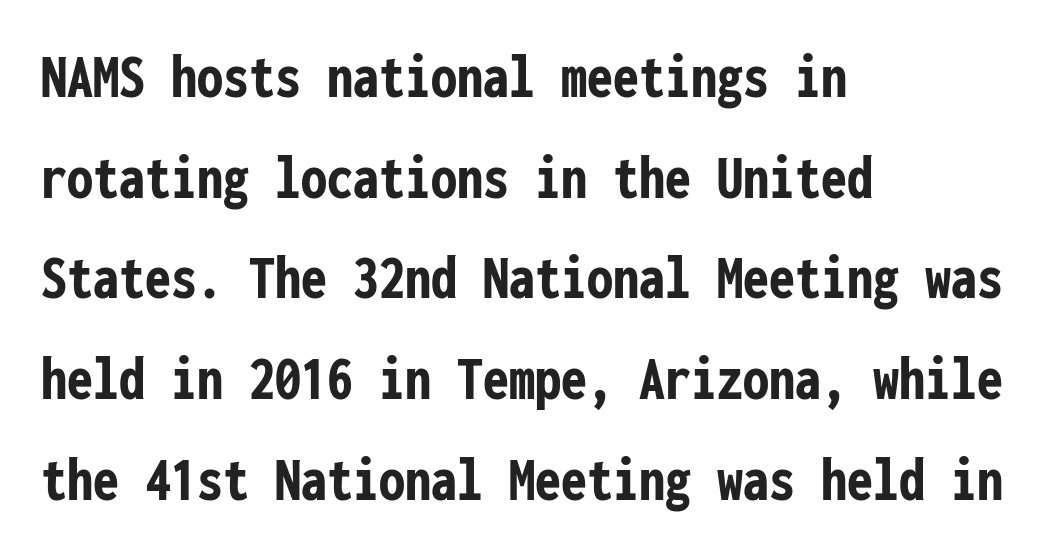
Every row of glyphs begins at an identical x-position on the left. Font category for this specimen: sans-serif. Spacing between characters is what you'd get straight out of the box. The vertical gap from one line to the next is medium.
